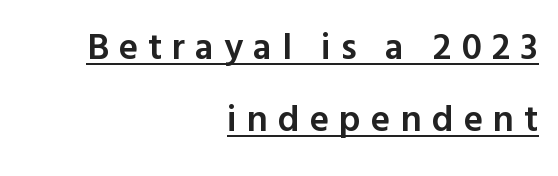
Q: Is the text bold? A: Semi-bold.
Q: Is the text italic (slanted)? A: No, it is upright.
Q: Is the typeface a serif or a sans-serif typeface? A: Sans-serif.
Q: Is the text underlined? A: Yes.
Q: How is the paragraph aligned? A: Right-aligned.
Q: Is the spacing between letters normal or unusually wide? A: Unusually wide.
Q: Is the spacing between lines tight, normal or loose? A: Loose.
Q: Width (condensed, normal, or wide)? A: Normal.
Q: x-height? A: Medium.
Q: Monospaced? A: No.
